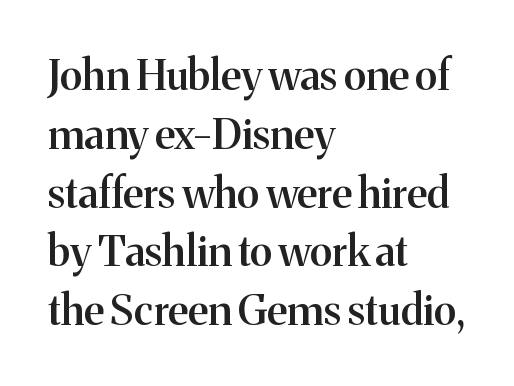
The image shows 42 px semibold serif type, upright; set left-aligned, normal line spacing (1.4x), normal letter spacing, not underlined; medium stroke contrast and a medium x-height.
